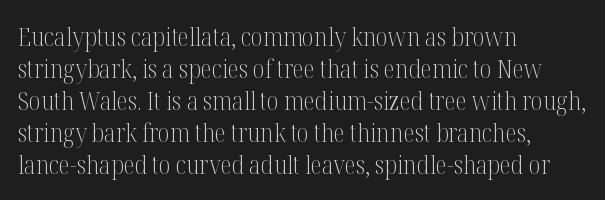
{"italic": "no", "bold": "no", "underline": "no", "align": "left", "line_spacing_ratio": 1.23, "letter_spacing": "normal", "letter_spacing_em": 0.0, "glyph_px": 26}
